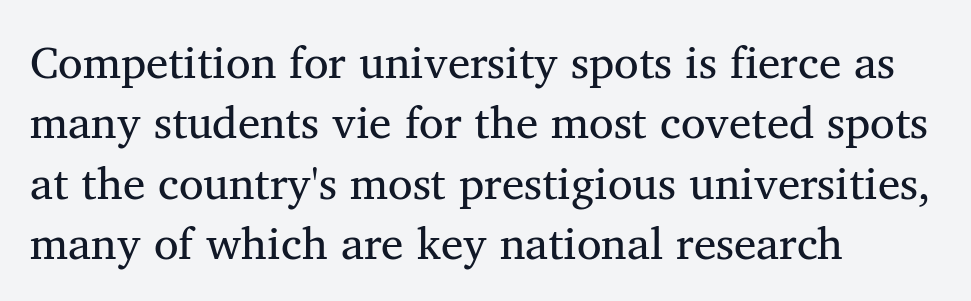
The image shows 45 px regular-weight serif type, upright; set left-aligned, normal line spacing (1.34x), normal letter spacing, not underlined; medium stroke contrast and a medium x-height.
